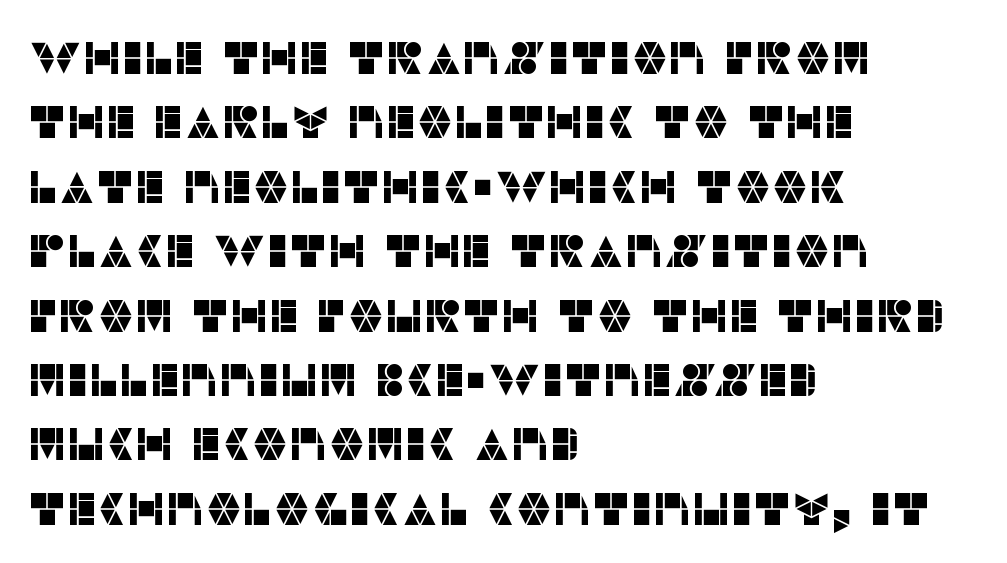
The image shows 46 px sans-serif type, upright; set left-aligned, normal line spacing (1.4x), normal letter spacing, not underlined; low stroke contrast and a large x-height.
